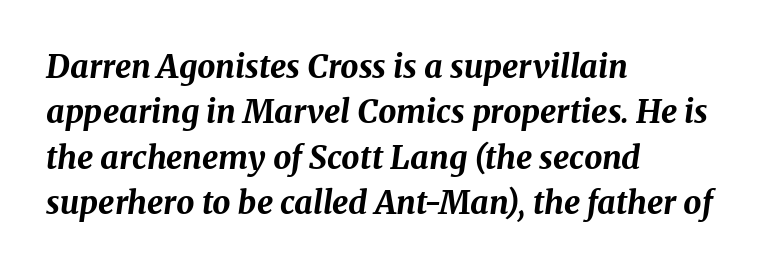
Q: Is the text bold? A: Yes.
Q: Is the text italic (slanted)? A: Yes, it leans right by about 8 degrees.
Q: Is the text underlined? A: No.
Q: How is the paragraph aligned? A: Left-aligned.
Q: Is the spacing between letters normal or unusually wide? A: Normal.
Q: Is the spacing between lines tight, normal or loose? A: Normal.
Q: Width (condensed, normal, or wide)? A: Normal.
Q: Stroke contrast? A: Medium.
Q: x-height? A: Medium.
Q: Monospaced? A: No.
